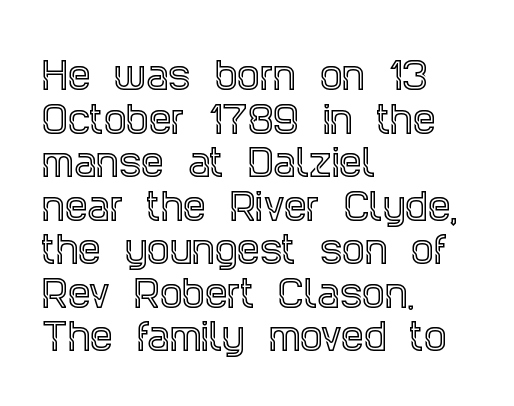
{"serif": "yes", "italic": "no", "width": "condensed", "x_height": "large", "monospaced": "no", "underline": "no", "align": "left", "line_spacing_ratio": 1.21, "letter_spacing": "normal", "letter_spacing_em": 0.0, "glyph_px": 36}
